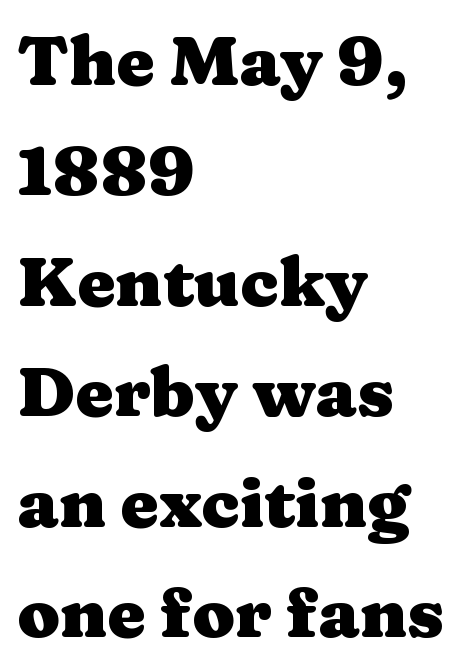
The image shows 69 px heavy, wide serif type, upright; set left-aligned, normal line spacing (1.6x), normal letter spacing, not underlined; medium stroke contrast and a medium x-height.
